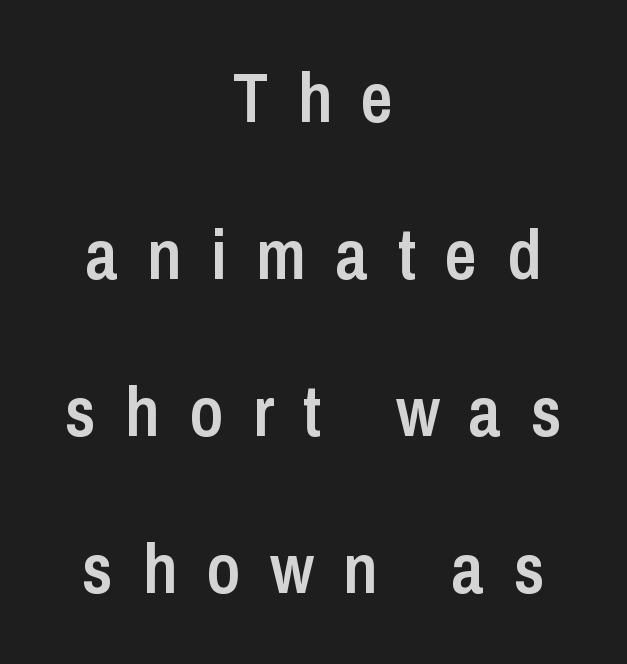
The letters are spread apart with noticeably loose tracking. Reading down the column, the eye jumps a long way to each next line. Is this a fixed-width face? No — the glyphs have proportional, varying widths. The sample has been set in demibold, a notch under bold. Every row of glyphs is offset so its center matches the block's center. The glyphs in this specimen are sans serif.
